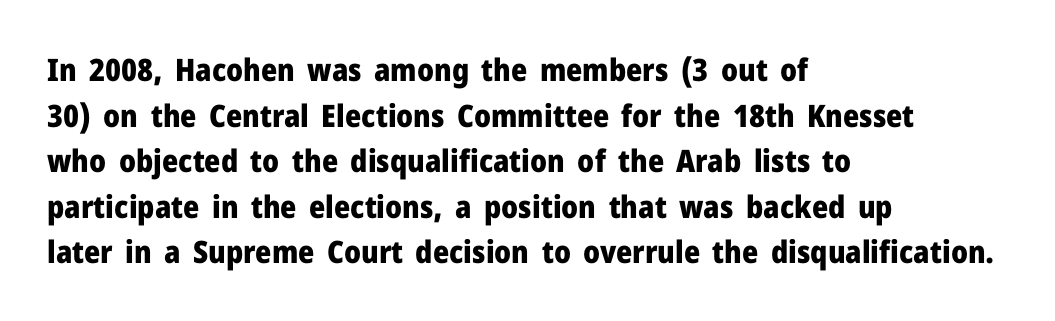
Q: Is the text bold? A: Yes.
Q: Is the text italic (slanted)? A: No, it is upright.
Q: Is the typeface a serif or a sans-serif typeface? A: Sans-serif.
Q: Is the text underlined? A: No.
Q: How is the paragraph aligned? A: Left-aligned.
Q: Is the spacing between letters normal or unusually wide? A: Normal.
Q: Is the spacing between lines tight, normal or loose? A: Normal.
Q: Width (condensed, normal, or wide)? A: Normal.
Q: Stroke contrast? A: Low.
Q: x-height? A: Medium.
Q: Monospaced? A: No.
